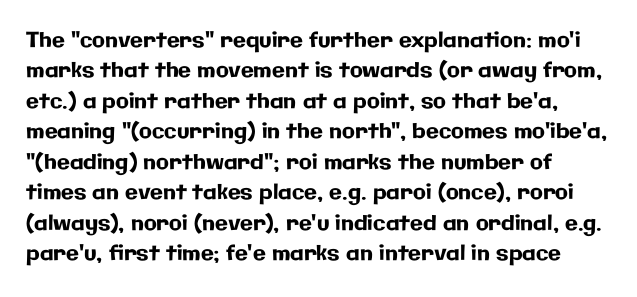
{"italic": "no", "underline": "no", "align": "left", "line_spacing": "normal", "line_spacing_ratio": 1.45, "letter_spacing": "normal", "letter_spacing_em": 0.0, "glyph_px": 21}
